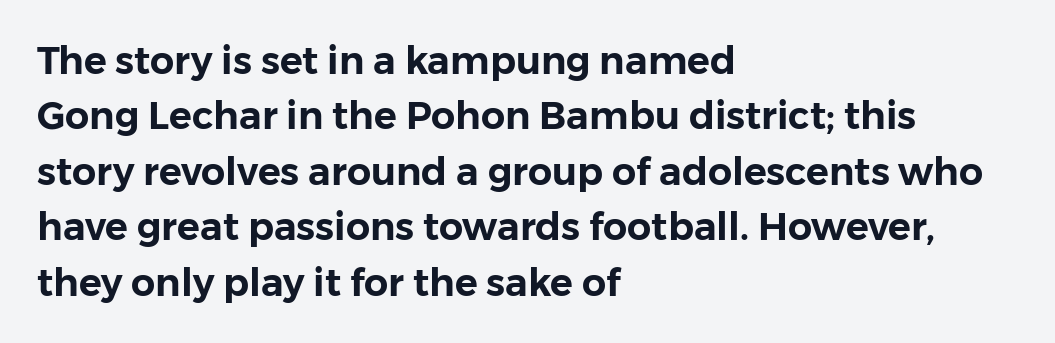
{"serif": "no", "italic": "no", "width": "normal", "stroke_contrast": "low", "x_height": "medium", "monospaced": "no", "underline": "no", "align": "left", "line_spacing": "normal", "line_spacing_ratio": 1.46, "letter_spacing": "normal", "letter_spacing_em": 0.0, "glyph_px": 38}
